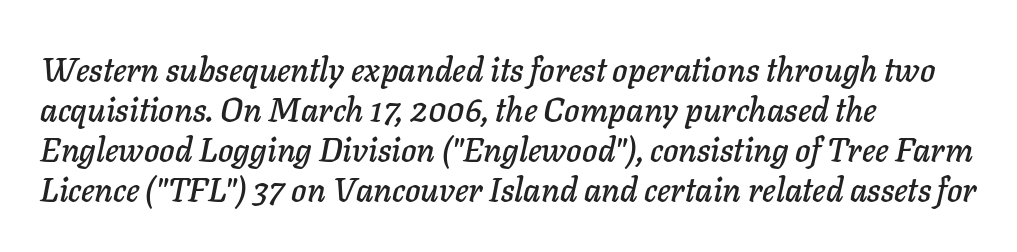
The image shows 33 px text type, italic (leaning right); set left-aligned, line spacing 1.21x, normal letter spacing, not underlined; low stroke contrast and a medium x-height.
